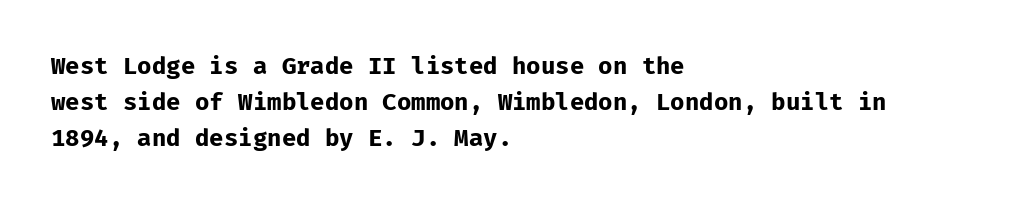
Q: Is the text bold? A: Yes.
Q: Is the text italic (slanted)? A: No, it is upright.
Q: Is the text underlined? A: No.
Q: How is the paragraph aligned? A: Left-aligned.
Q: Is the spacing between letters normal or unusually wide? A: Normal.
Q: Is the spacing between lines tight, normal or loose? A: Normal.
